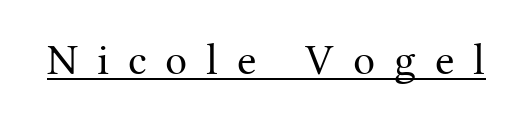
Q: Is the text bold? A: No.
Q: Is the text italic (slanted)? A: No, it is upright.
Q: Is the typeface a serif or a sans-serif typeface? A: Serif.
Q: Is the text underlined? A: Yes.
Q: Is the spacing between letters normal or unusually wide? A: Unusually wide.
Q: Width (condensed, normal, or wide)? A: Normal.
Q: Stroke contrast? A: Medium.
Q: x-height? A: Medium.
Q: Monospaced? A: No.
